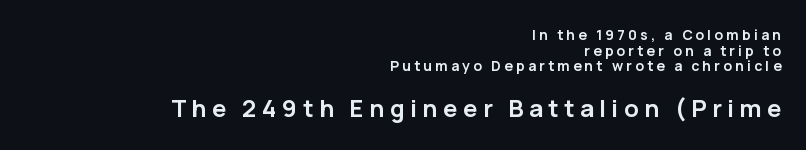
Q: Is the text bold? A: Yes.
Q: Is the text italic (slanted)? A: No, it is upright.
Q: Is the text underlined? A: No.
Q: How is the paragraph aligned? A: Right-aligned.
Q: Is the spacing between letters normal or unusually wide? A: Unusually wide.
Q: Is the spacing between lines tight, normal or loose? A: Tight.
Q: Which block of text is set in a larger size, the first (top) or the second (bottom)? A: The second (bottom) one.
